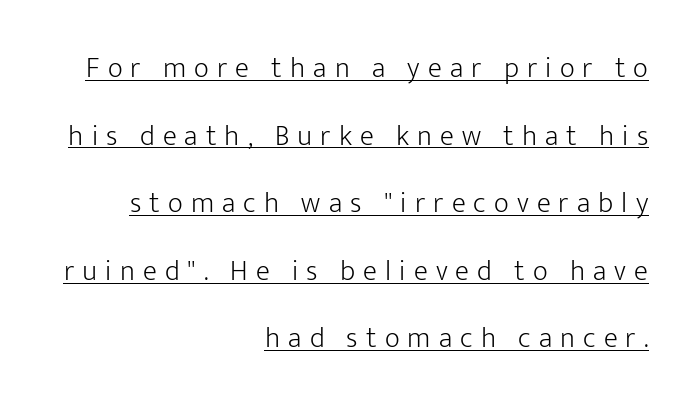
The image shows 29 px light sans-serif type, upright; set right-aligned, loose line spacing (2.33x), unusually wide letter spacing (+0.28 em), underlined; low stroke contrast and a medium x-height.
